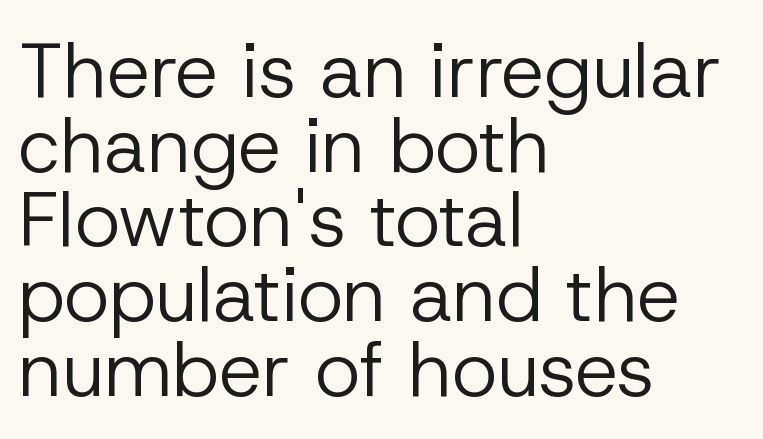
Just letters on the line, the space beneath them empty. Interline gaps are noticeably narrow in this sample. These lines are rendered in a variable-pitch font. Stroke terminals: plain, sans-serif. The paragraph has a hard left edge and a soft right edge.
